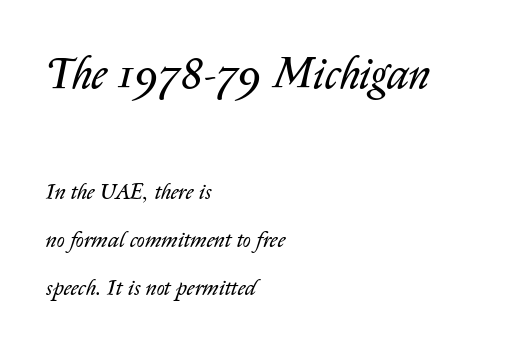
Does extra space separate the letters? No, they use regular spacing. The passage shown is typed in a proportional face where columns would drift. Posture: slanted. Descender tails drop into unmarked territory. The designer dialed line spacing up above the default.
